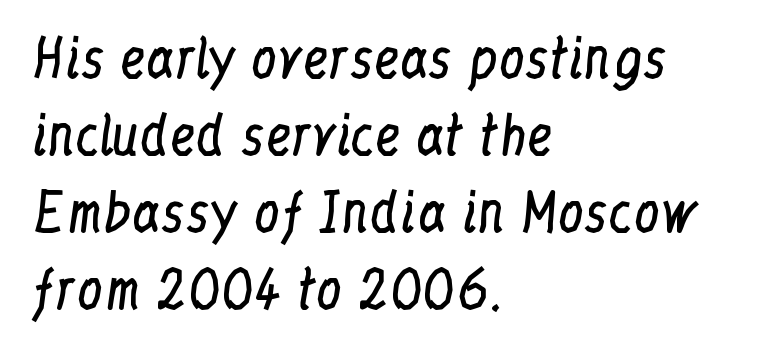
The image shows 52 px regular-weight, condensed serif type; set left-aligned, normal line spacing (1.48x), normal letter spacing, not underlined; low stroke contrast and a medium x-height.
